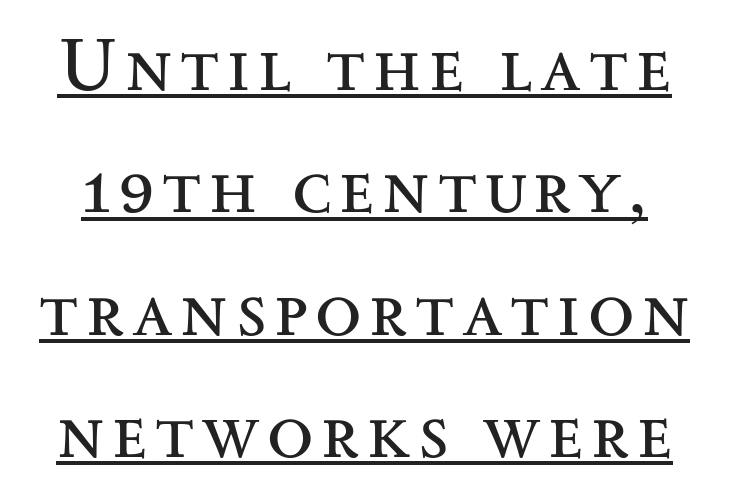
{"serif": "yes", "italic": "no", "bold": "no", "weight": "regular", "width": "wide", "stroke_contrast": "medium", "x_height": "small", "monospaced": "no", "underline": "yes", "line_spacing": "normal", "line_spacing_ratio": 1.61, "glyph_px": 76}
